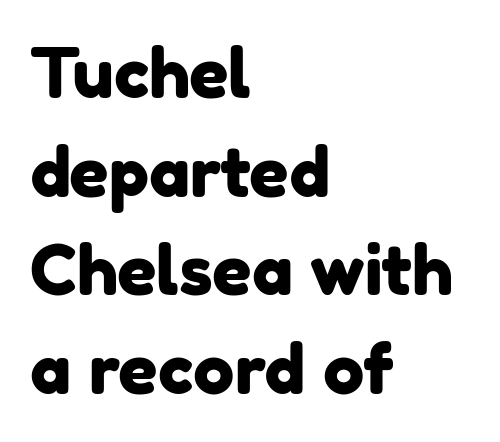
{"serif": "no", "width": "normal", "stroke_contrast": "low", "x_height": "medium", "monospaced": "no", "underline": "no", "align": "left", "line_spacing": "normal", "line_spacing_ratio": 1.43, "letter_spacing": "normal", "letter_spacing_em": 0.0, "glyph_px": 69}
